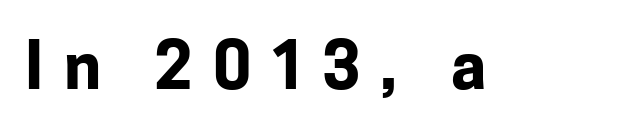
Tracking here is generous; glyphs stand well apart from one another. Students, this is bold: see how much ink each stroke carries. The baseline area is clear. You can tell from the bare stems that sans-serif type was used.
